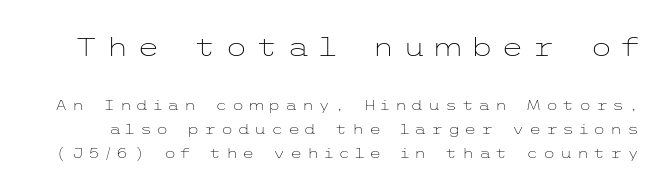
Q: Is the text bold? A: No.
Q: Is the text italic (slanted)? A: No, it is upright.
Q: Is the text underlined? A: No.
Q: Is the spacing between letters normal or unusually wide? A: Unusually wide.
Q: Is the spacing between lines tight, normal or loose? A: Normal.
Q: Which block of text is set in a larger size, the first (top) or the second (bottom)? A: The first (top) one.
